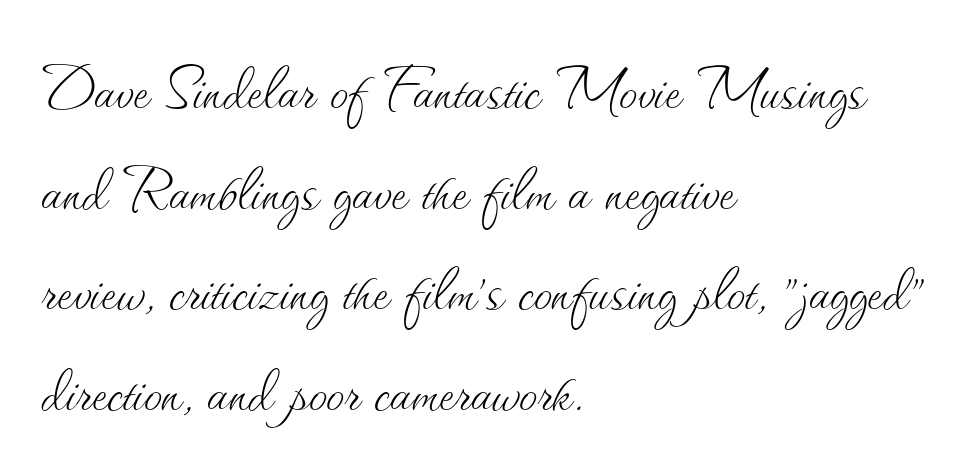
{"bold": "no", "weight": "thin", "width": "normal", "stroke_contrast": "medium", "x_height": "small", "monospaced": "no", "underline": "no", "align": "left", "line_spacing": "normal", "line_spacing_ratio": 1.36, "letter_spacing": "normal", "letter_spacing_em": 0.0, "glyph_px": 74}
